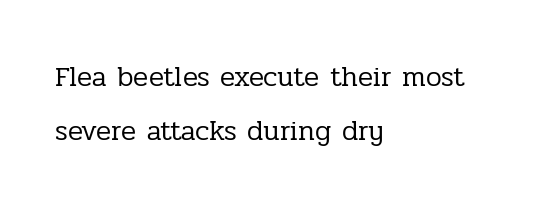
{"serif": "yes", "italic": "no", "bold": "no", "weight": "regular", "width": "normal", "stroke_contrast": "low", "x_height": "medium", "monospaced": "no", "underline": "no", "align": "left", "line_spacing": "loose", "line_spacing_ratio": 1.94, "letter_spacing": "normal", "letter_spacing_em": 0.0, "glyph_px": 28}
